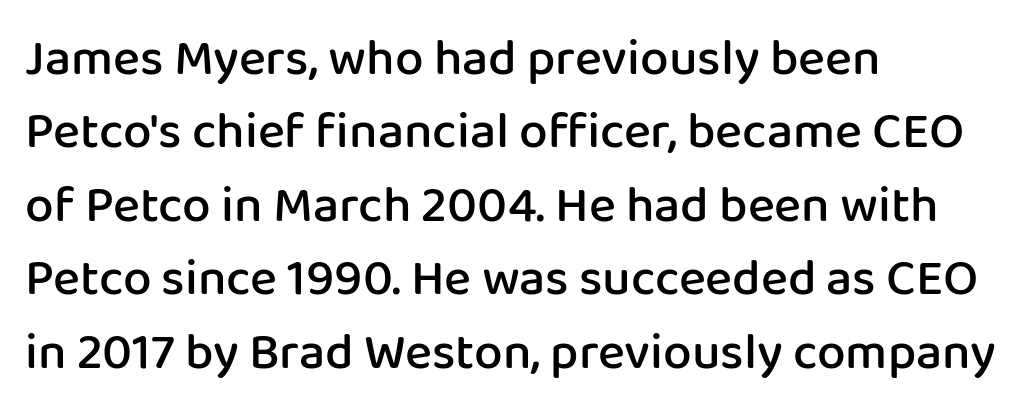
{"serif": "no", "italic": "no", "bold": "semi", "weight": "semibold", "width": "normal", "stroke_contrast": "low", "x_height": "medium", "monospaced": "no", "underline": "no", "align": "left", "line_spacing": "normal", "line_spacing_ratio": 1.44, "letter_spacing": "normal", "letter_spacing_em": 0.0, "glyph_px": 51}
